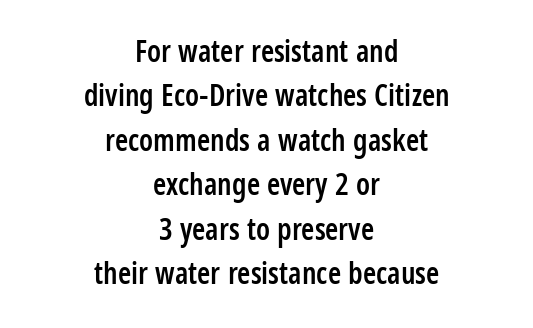
Q: Is the text bold? A: Semi-bold.
Q: Is the text italic (slanted)? A: No, it is upright.
Q: Is the typeface a serif or a sans-serif typeface? A: Sans-serif.
Q: Is the text underlined? A: No.
Q: How is the paragraph aligned? A: Centered.
Q: Is the spacing between letters normal or unusually wide? A: Normal.
Q: Is the spacing between lines tight, normal or loose? A: Normal.
Q: Width (condensed, normal, or wide)? A: Condensed.
Q: Stroke contrast? A: Low.
Q: x-height? A: Large.
Q: Monospaced? A: No.
